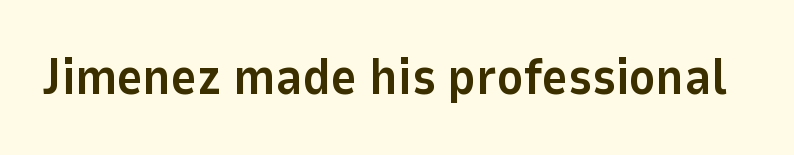
I'd call this a sans setting — the letters go barefoot. Does extra space separate the letters? No, they use regular spacing. Each letter keeps its own natural width here, so spacing adapts to shape. Beneath every word, the page is bare. These lines carry a lot of weight — the face is fully bold. Do the letters lean? They stand straight.
